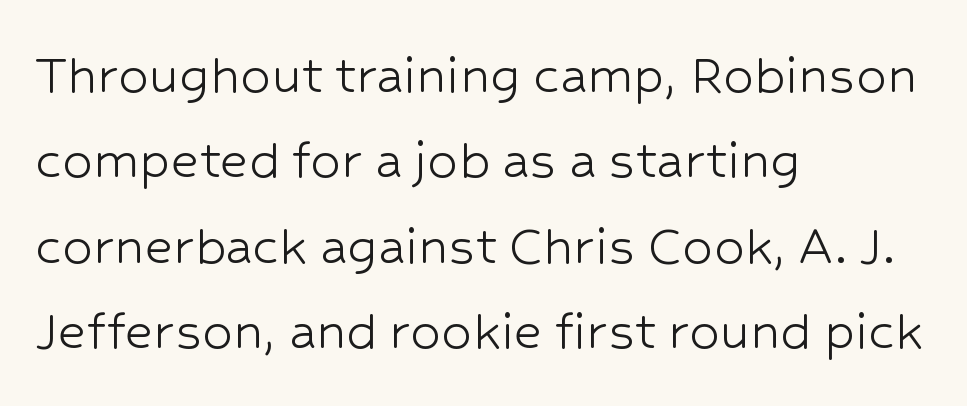
Q: Is the text bold? A: No.
Q: Is the text italic (slanted)? A: No, it is upright.
Q: Is the typeface a serif or a sans-serif typeface? A: Sans-serif.
Q: Is the text underlined? A: No.
Q: How is the paragraph aligned? A: Left-aligned.
Q: Is the spacing between letters normal or unusually wide? A: Normal.
Q: Is the spacing between lines tight, normal or loose? A: Normal.
Q: Width (condensed, normal, or wide)? A: Normal.
Q: Stroke contrast? A: Low.
Q: x-height? A: Medium.
Q: Monospaced? A: No.
